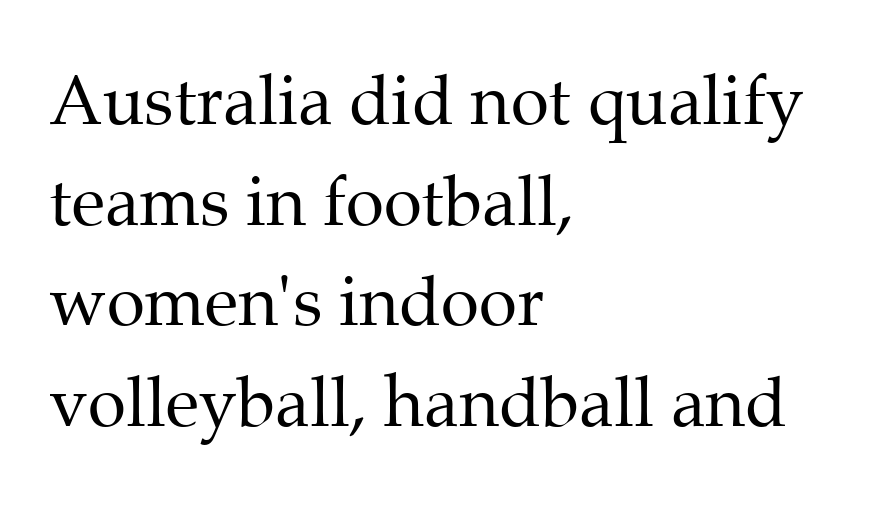
The typesetting does not lean heavy: it is not bold. Where is the straight margin? On the left. The face used here is rendered with its standard letterfit. Decoration check: the copy has no underline. Tall strokes in this sample are plumb rather than angled.
